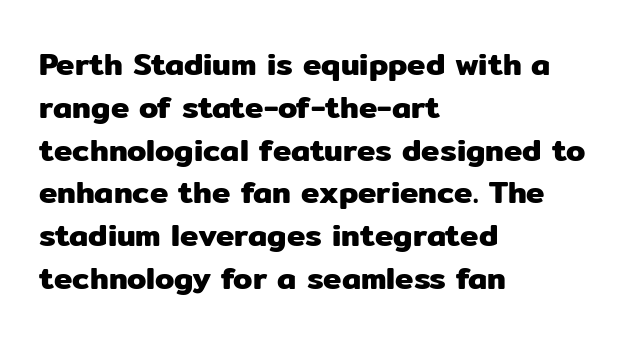
The lines sit at an ordinary, default distance from one another. Alignment: flush left. You could call the tracking neutral — neither tight nor loose. Every character sits straight up, as roman type does.
